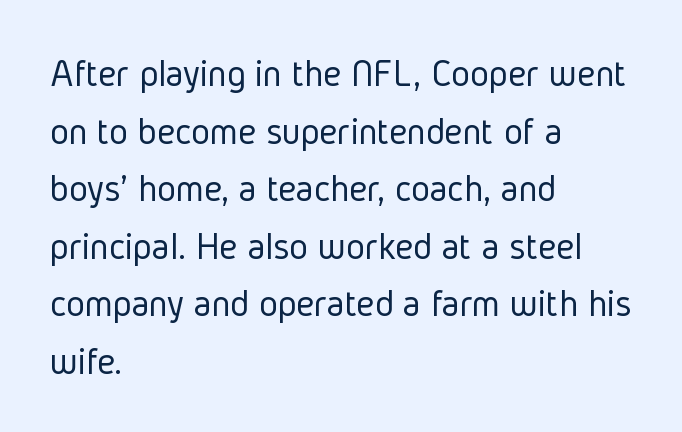
{"serif": "no", "italic": "no", "bold": "no", "weight": "light", "width": "condensed", "stroke_contrast": "low", "x_height": "medium", "monospaced": "no", "underline": "no", "align": "left", "line_spacing": "normal", "line_spacing_ratio": 1.44, "letter_spacing": "normal", "letter_spacing_em": 0.0, "glyph_px": 40}
